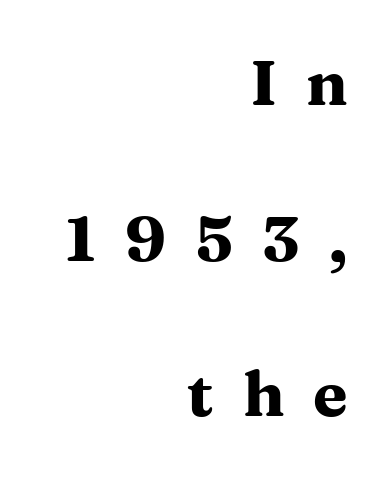
Q: Is the text bold? A: Yes.
Q: Is the text italic (slanted)? A: No, it is upright.
Q: Is the typeface a serif or a sans-serif typeface? A: Serif.
Q: Is the text underlined? A: No.
Q: How is the paragraph aligned? A: Right-aligned.
Q: Is the spacing between letters normal or unusually wide? A: Unusually wide.
Q: Is the spacing between lines tight, normal or loose? A: Loose.
Q: Width (condensed, normal, or wide)? A: Wide.
Q: Stroke contrast? A: Medium.
Q: x-height? A: Medium.
Q: Monospaced? A: No.
